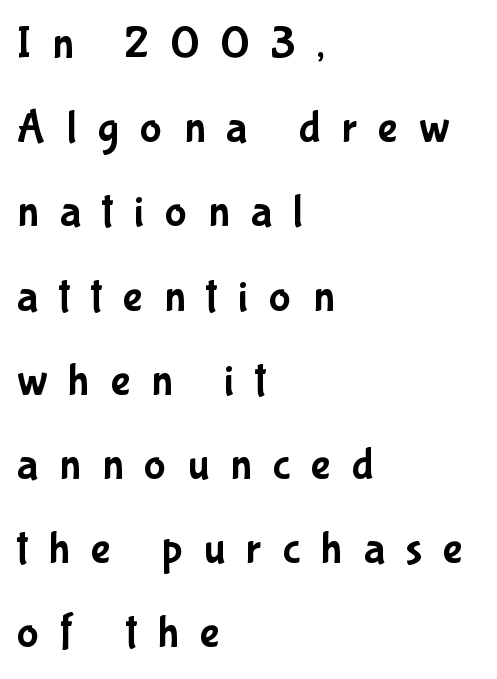
The image shows 46 px condensed sans-serif type, upright; set left-aligned, line spacing 1.83x, unusually wide letter spacing (+0.46 em), not underlined; low stroke contrast and a medium x-height.
